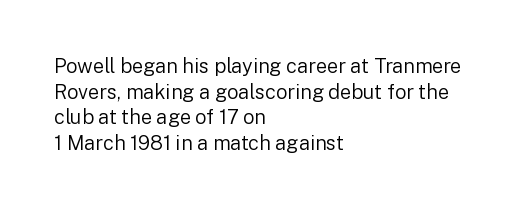
The weight would be labelled regular, book, light, or lighter still. Tall strokes in this sample are plumb rather than angled. These lines stack with their left ends in a neat column. Unmarked baselines from the first word to the last. Regular leading. A typesetter would call this zero additional tracking.
